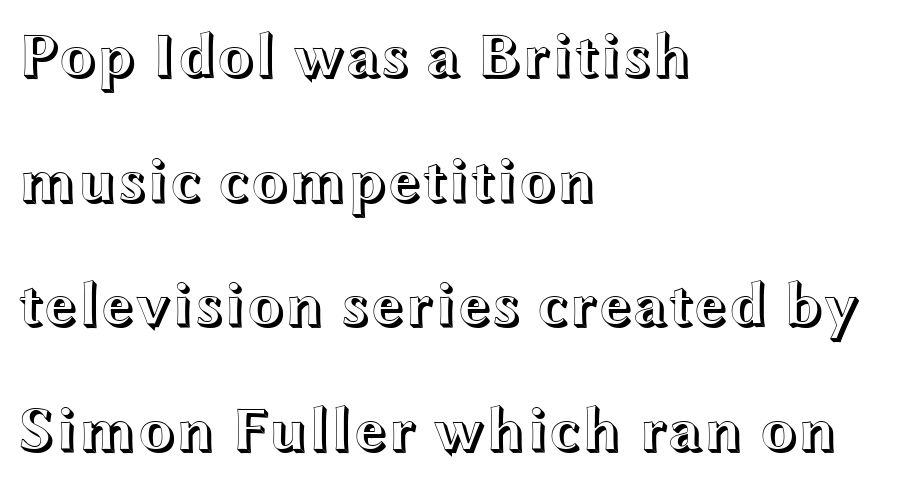
{"italic": "no", "width": "wide", "x_height": "medium", "monospaced": "no", "underline": "no", "align": "left", "line_spacing": "loose", "line_spacing_ratio": 2.01, "letter_spacing": "normal", "letter_spacing_em": 0.0, "glyph_px": 62}
